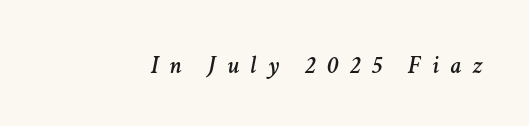
It's the slanting kind of type. Inter-character spacing is expanded well beyond the font's built-in metrics. The specimen omits any rule beneath the text block's lines.
